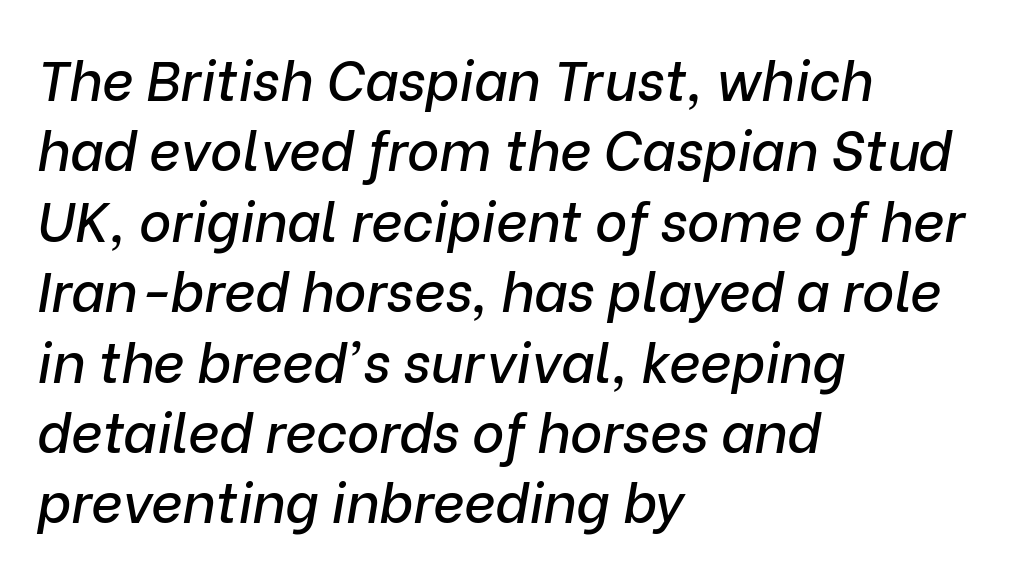
{"italic": "yes", "lean": "right", "slant_degrees": 9, "width": "normal", "stroke_contrast": "low", "x_height": "medium", "monospaced": "no", "underline": "no", "align": "left", "line_spacing": "normal", "line_spacing_ratio": 1.28, "letter_spacing": "normal", "letter_spacing_em": 0.0, "glyph_px": 55}
